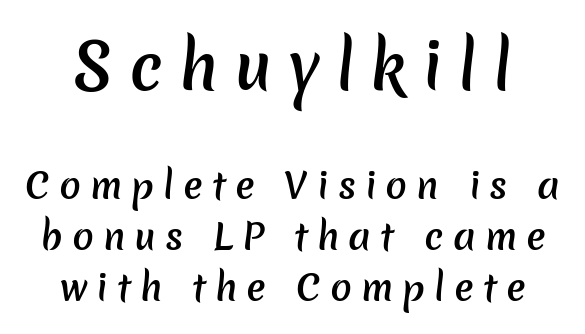
Q: Is the text bold? A: Semi-bold.
Q: Is the typeface a serif or a sans-serif typeface? A: Sans-serif.
Q: Is the text underlined? A: No.
Q: Is the spacing between letters normal or unusually wide? A: Unusually wide.
Q: Is the spacing between lines tight, normal or loose? A: Normal.
Q: Which block of text is set in a larger size, the first (top) or the second (bottom)? A: The first (top) one.
Q: Width (condensed, normal, or wide)? A: Normal.
Q: Stroke contrast? A: Low.
Q: x-height? A: Medium.
Q: Monospaced? A: No.
